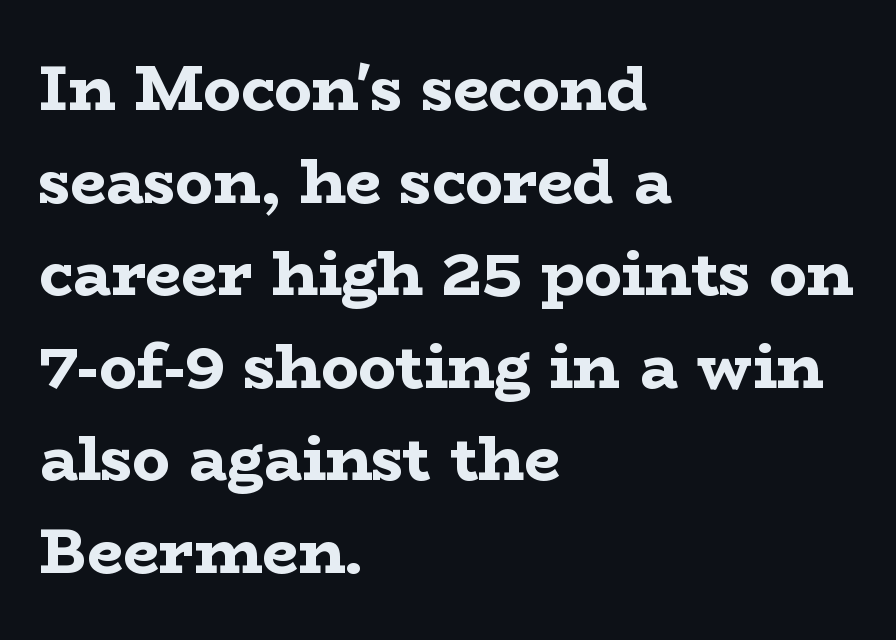
Here the designer chose a conventional face with non-uniform glyph widths. How would I describe the line gaps? Plain and ordinary. The strokes are fattened all the way to bold. Examine the stroke ends and you'll spot serifs.
